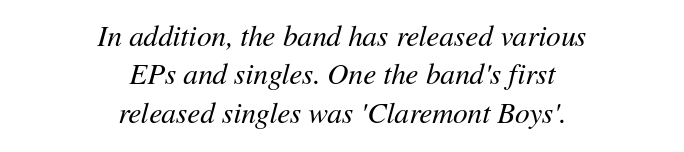
The image shows 29 px regular-weight type, italic (leaning right); set centered, normal line spacing (1.32x), normal letter spacing, not underlined; medium stroke contrast and a medium x-height.
